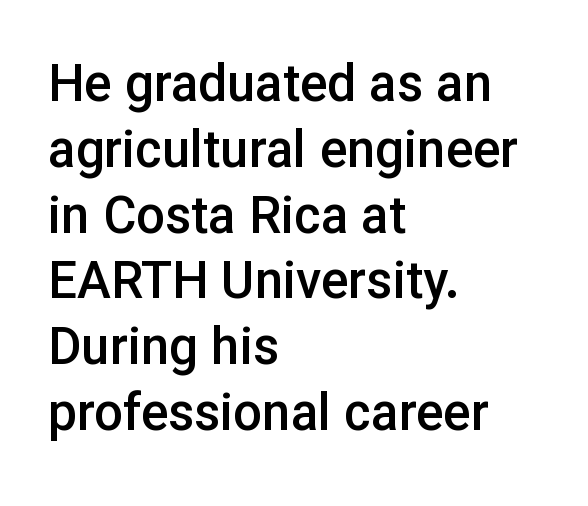
Q: Is the text bold? A: Semi-bold.
Q: Is the text italic (slanted)? A: No, it is upright.
Q: Is the typeface a serif or a sans-serif typeface? A: Sans-serif.
Q: Is the text underlined? A: No.
Q: How is the paragraph aligned? A: Left-aligned.
Q: Is the spacing between letters normal or unusually wide? A: Normal.
Q: Is the spacing between lines tight, normal or loose? A: Normal.
Q: Width (condensed, normal, or wide)? A: Normal.
Q: Stroke contrast? A: Low.
Q: x-height? A: Medium.
Q: Monospaced? A: No.
